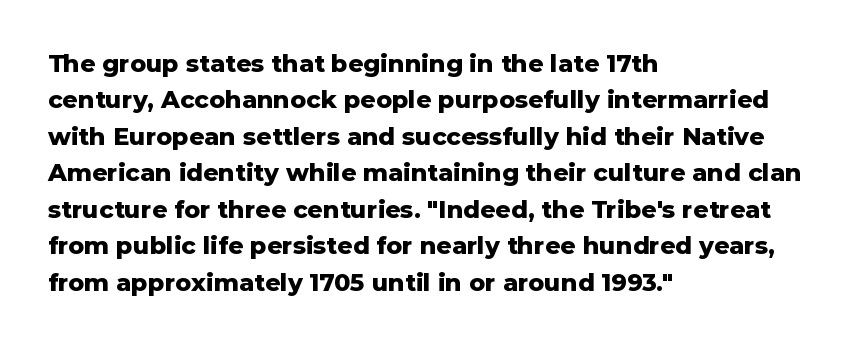
Q: Is the text bold? A: Yes.
Q: Is the text italic (slanted)? A: No, it is upright.
Q: Is the text underlined? A: No.
Q: How is the paragraph aligned? A: Left-aligned.
Q: Is the spacing between letters normal or unusually wide? A: Normal.
Q: Is the spacing between lines tight, normal or loose? A: Normal.
